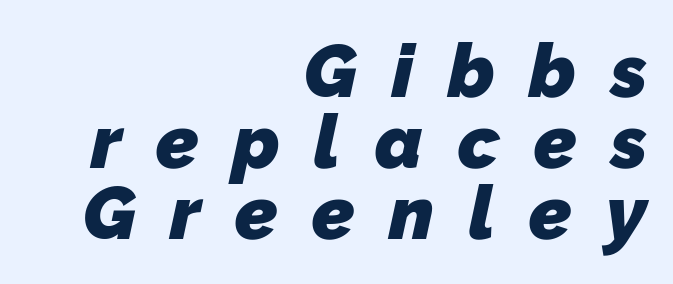
The image shows 75 px heavy sans-serif type; set right-aligned, tight line spacing (0.95x), unusually wide letter spacing (+0.46 em), not underlined; low stroke contrast and a medium x-height.
